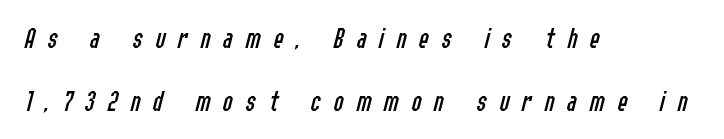
The image shows 30 px regular-weight, condensed type, italic (leaning right); set left-aligned, loose line spacing (2.1x), unusually wide letter spacing (+0.42 em), not underlined; low stroke contrast and a medium x-height.
